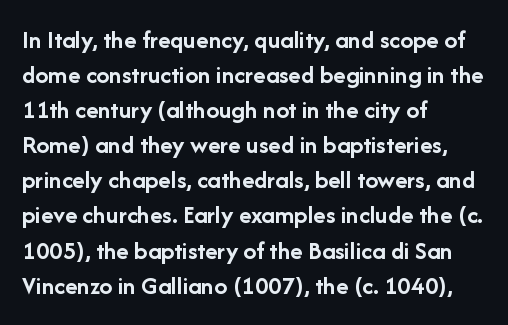
Q: Is the text bold? A: Yes.
Q: Is the text italic (slanted)? A: No, it is upright.
Q: Is the text underlined? A: No.
Q: How is the paragraph aligned? A: Left-aligned.
Q: Is the spacing between letters normal or unusually wide? A: Normal.
Q: Is the spacing between lines tight, normal or loose? A: Normal.
